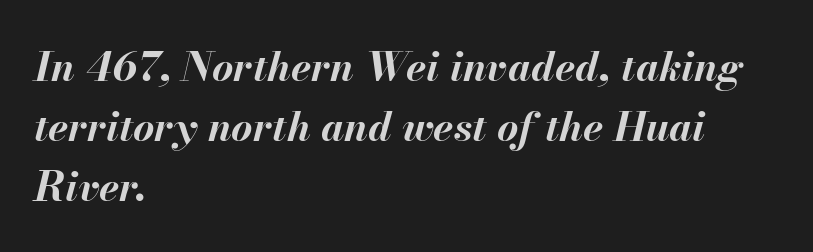
{"italic": "yes", "lean": "right", "slant_degrees": 13, "bold": "yes", "weight": "bold", "width": "normal", "stroke_contrast": "medium", "x_height": "small", "monospaced": "no", "underline": "no", "align": "left", "line_spacing": "normal", "line_spacing_ratio": 1.46, "letter_spacing": "normal", "letter_spacing_em": 0.0, "glyph_px": 41}
